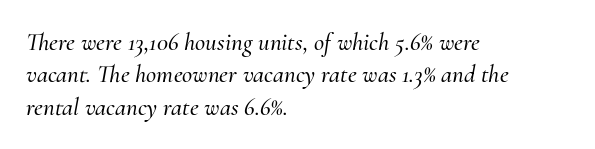
{"italic": "yes", "lean": "right", "slant_degrees": 10, "underline": "no", "align": "left", "line_spacing": "normal", "line_spacing_ratio": 1.3, "letter_spacing": "normal", "letter_spacing_em": 0.0, "glyph_px": 25}
